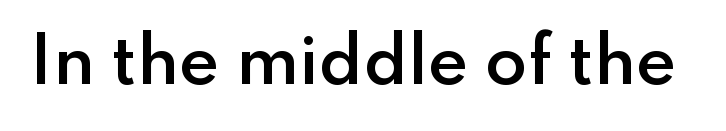
If you drew a line through each stem, it would be perfectly vertical. Any mark beneath the type? The region is blank. Nothing sits at the stroke ends, so this counts as sans-serif. Heft: intermediate — a semibold. You could call the tracking neutral — neither tight nor loose.
